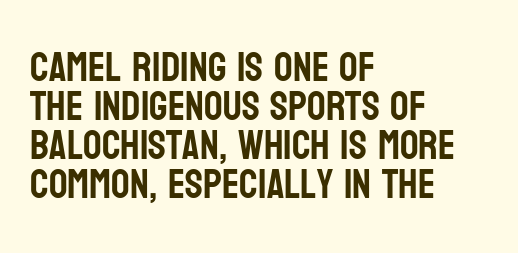
{"serif": "no", "italic": "no", "width": "condensed", "stroke_contrast": "low", "x_height": "large", "monospaced": "no", "underline": "no", "align": "left", "line_spacing": "tight", "line_spacing_ratio": 0.95, "letter_spacing": "normal", "letter_spacing_em": 0.0, "glyph_px": 41}
